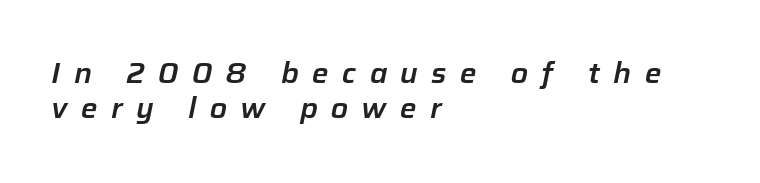
Looking at the ascenders, they clearly lean. Students, observe: this is what conventionally led text looks like. Spacing between characters has been opened up far beyond the box default. These lines are rendered in a variable-pitch font. The rendering anchors every line to the left-hand side.
